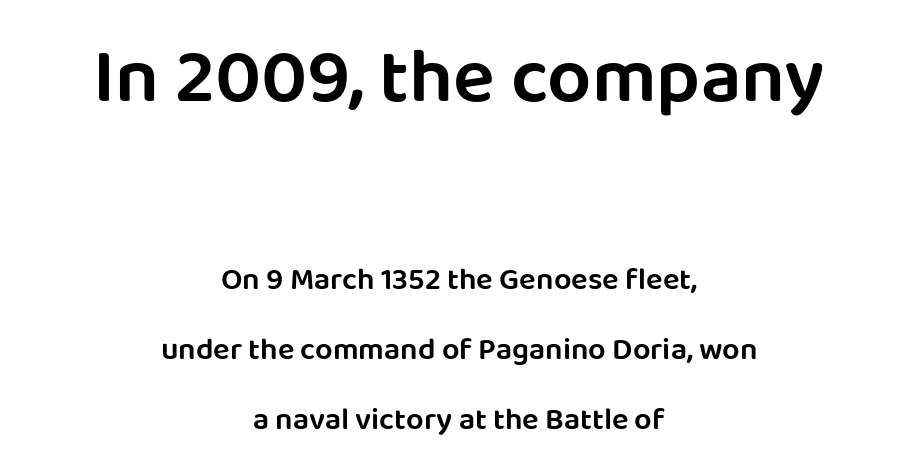
Q: Is the text bold? A: Semi-bold.
Q: Is the text italic (slanted)? A: No, it is upright.
Q: Is the typeface a serif or a sans-serif typeface? A: Sans-serif.
Q: Is the text underlined? A: No.
Q: How is the paragraph aligned? A: Centered.
Q: Is the spacing between letters normal or unusually wide? A: Normal.
Q: Is the spacing between lines tight, normal or loose? A: Loose.
Q: Which block of text is set in a larger size, the first (top) or the second (bottom)? A: The first (top) one.
Q: Width (condensed, normal, or wide)? A: Normal.
Q: Stroke contrast? A: Low.
Q: x-height? A: Large.
Q: Monospaced? A: No.
